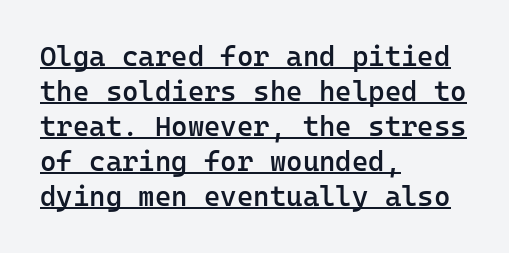
Does the lettering tilt? It doesn't — this is upright. Slightly chunky letters — semibold, I'd say, not full bold. Each line starts at the same left margin while the right side varies. How are the letters spaced? Ordinarily, with no added tracking. Examine the stroke ends and you'll find no serifs. Do the characters align in a grid? Yes, the font is monospaced.
